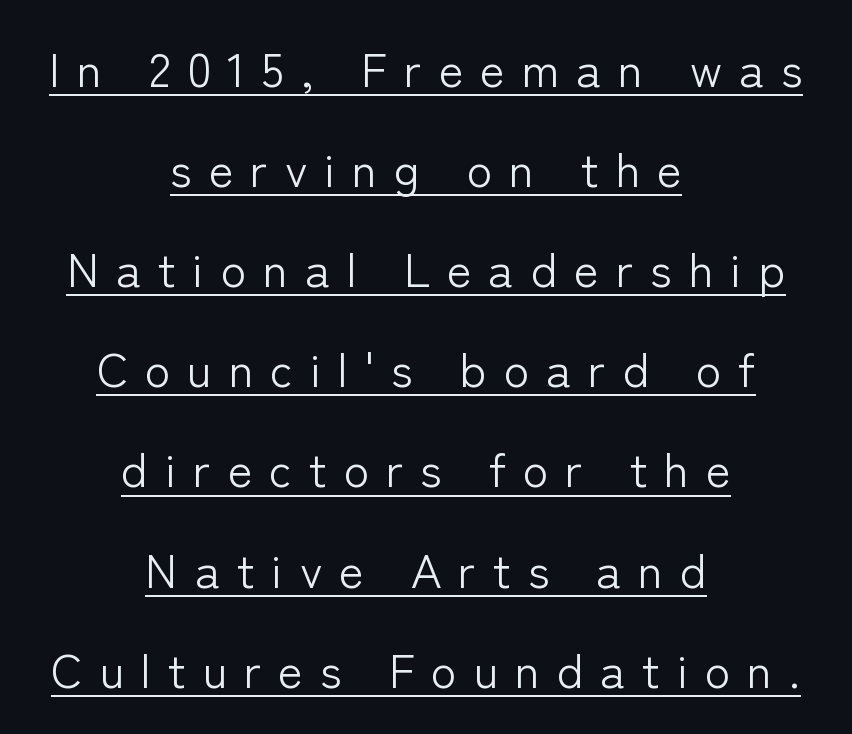
The image shows 47 px light sans-serif type, upright; set centered, loose line spacing (2.13x), unusually wide letter spacing (+0.36 em), underlined; low stroke contrast and a medium x-height.
